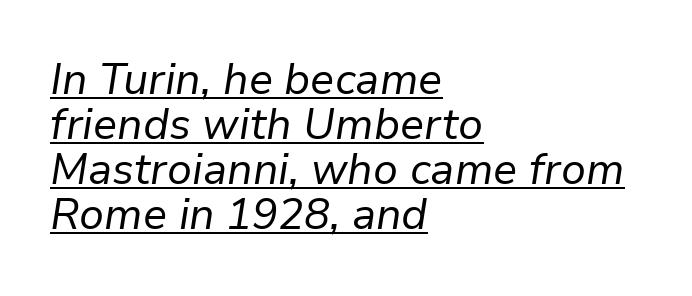
The image shows 43 px regular-weight type, italic (leaning right); set left-aligned, tight line spacing (1.05x), normal letter spacing, underlined; low stroke contrast and a medium x-height.
